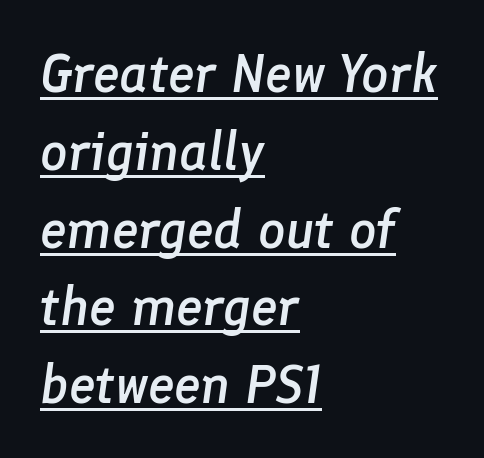
The image shows 54 px semibold type, italic (leaning right); set left-aligned, normal line spacing (1.44x), normal letter spacing, underlined; low stroke contrast and a medium x-height.
